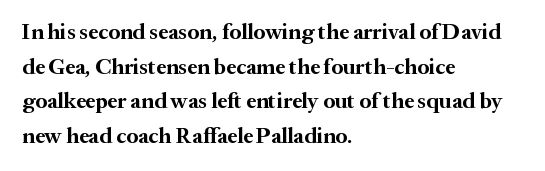
Q: Is the text bold? A: Yes.
Q: Is the text italic (slanted)? A: No, it is upright.
Q: Is the text underlined? A: No.
Q: How is the paragraph aligned? A: Left-aligned.
Q: Is the spacing between letters normal or unusually wide? A: Normal.
Q: Is the spacing between lines tight, normal or loose? A: Normal.
